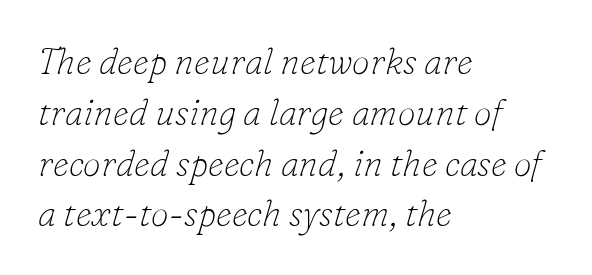
A typesetter would call this zero additional tracking. Proportional: the letters do not fall into vertical columns. If you drew a line through each stem, it would be angled. The passage is arranged the way most books set body copy — flush left. The face used here is seriffed, in the tradition of book romans.
